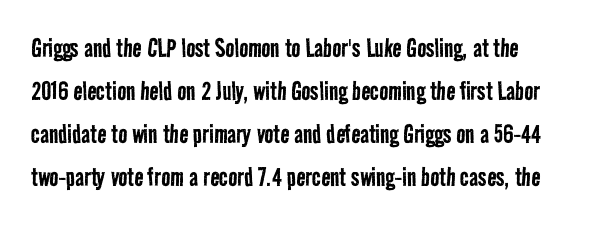
Q: Is the text bold? A: No.
Q: Is the typeface a serif or a sans-serif typeface? A: Sans-serif.
Q: Is the text underlined? A: No.
Q: How is the paragraph aligned? A: Left-aligned.
Q: Is the spacing between letters normal or unusually wide? A: Normal.
Q: Is the spacing between lines tight, normal or loose? A: Normal.
Q: Width (condensed, normal, or wide)? A: Condensed.
Q: Stroke contrast? A: Low.
Q: x-height? A: Medium.
Q: Monospaced? A: No.
